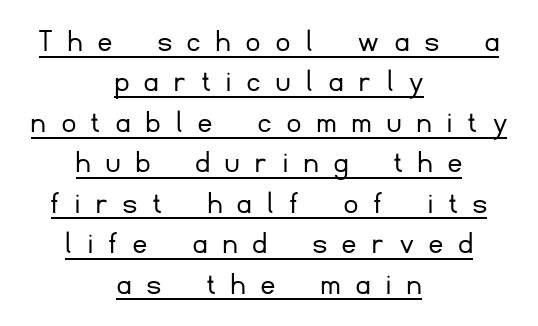
The image shows 34 px light sans-serif type, upright; set centered, line spacing 1.19x, unusually wide letter spacing (+0.47 em), underlined; low stroke contrast and a small x-height.
